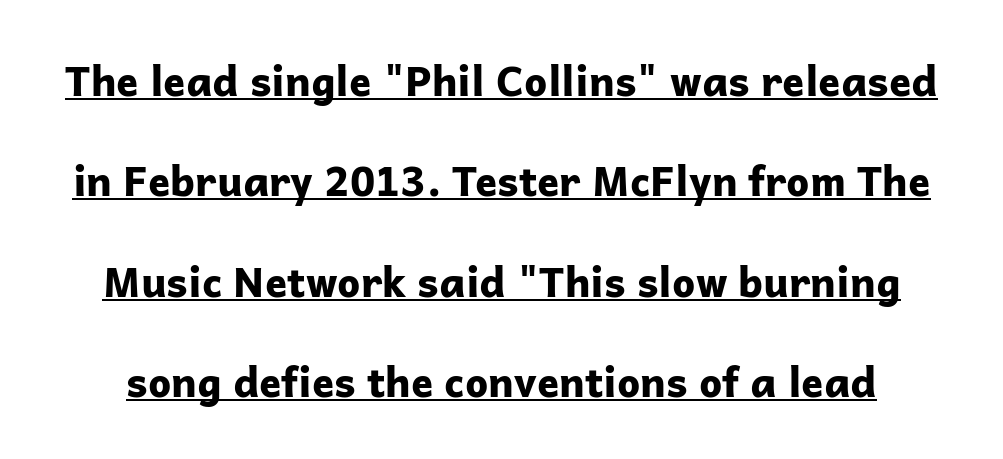
Q: Is the text bold? A: Yes.
Q: Is the text italic (slanted)? A: No, it is upright.
Q: Is the typeface a serif or a sans-serif typeface? A: Sans-serif.
Q: Is the text underlined? A: Yes.
Q: Is the spacing between letters normal or unusually wide? A: Normal.
Q: Is the spacing between lines tight, normal or loose? A: Loose.
Q: Width (condensed, normal, or wide)? A: Normal.
Q: Stroke contrast? A: Low.
Q: x-height? A: Medium.
Q: Monospaced? A: No.
